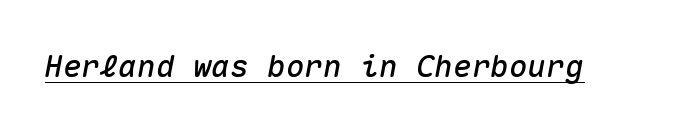
The image shows 31 px text type, italic (leaning right), monospaced; set normal letter spacing, underlined; medium stroke contrast and a medium x-height.
